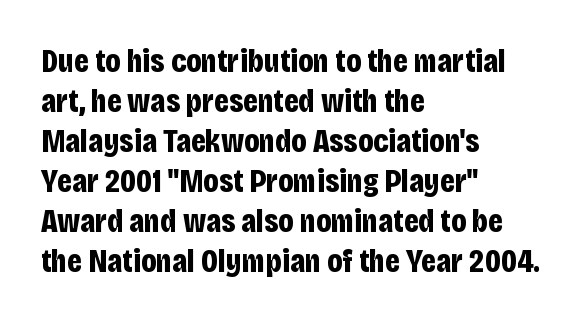
The image shows 33 px bold, condensed sans-serif type, upright; set left-aligned, line spacing 1.21x, normal letter spacing, not underlined; low stroke contrast and a large x-height.
